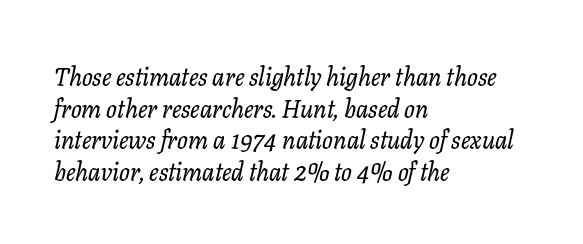
The image shows 25 px text type, italic (leaning right); set left-aligned, normal line spacing (1.27x), normal letter spacing, not underlined.
